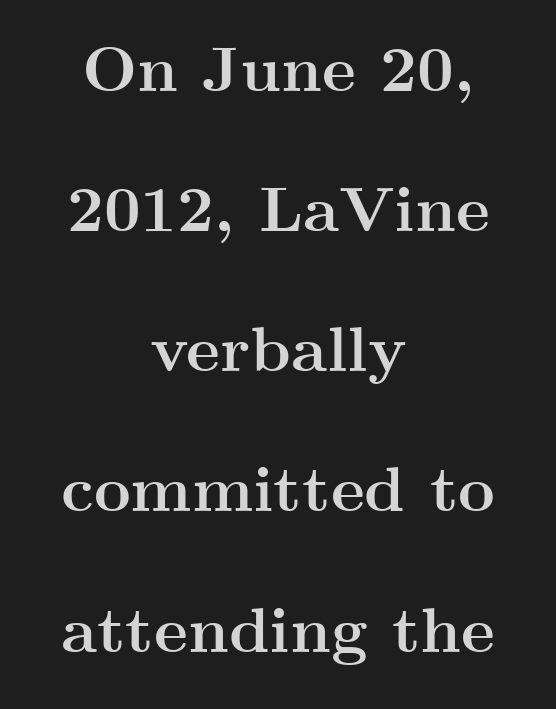
{"serif": "yes", "italic": "no", "bold": "yes", "weight": "semibold", "width": "wide", "stroke_contrast": "medium", "x_height": "small", "monospaced": "no", "underline": "no", "align": "center", "line_spacing": "loose", "line_spacing_ratio": 2.19, "letter_spacing": "normal", "letter_spacing_em": 0.0, "glyph_px": 64}
